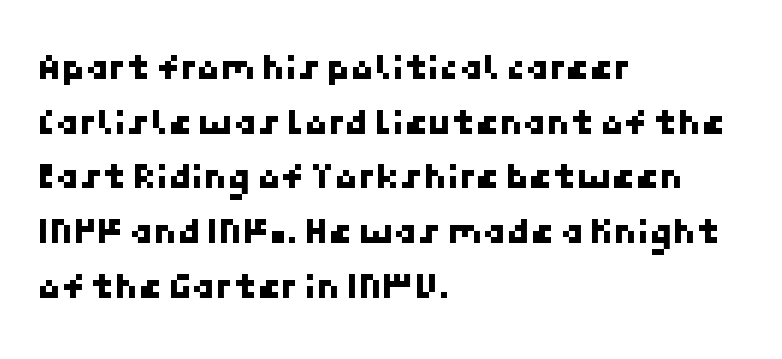
Q: Is the typeface a serif or a sans-serif typeface? A: Sans-serif.
Q: Is the text underlined? A: No.
Q: How is the paragraph aligned? A: Left-aligned.
Q: Is the spacing between letters normal or unusually wide? A: Normal.
Q: Is the spacing between lines tight, normal or loose? A: Normal.
Q: Width (condensed, normal, or wide)? A: Normal.
Q: Stroke contrast? A: Low.
Q: x-height? A: Medium.
